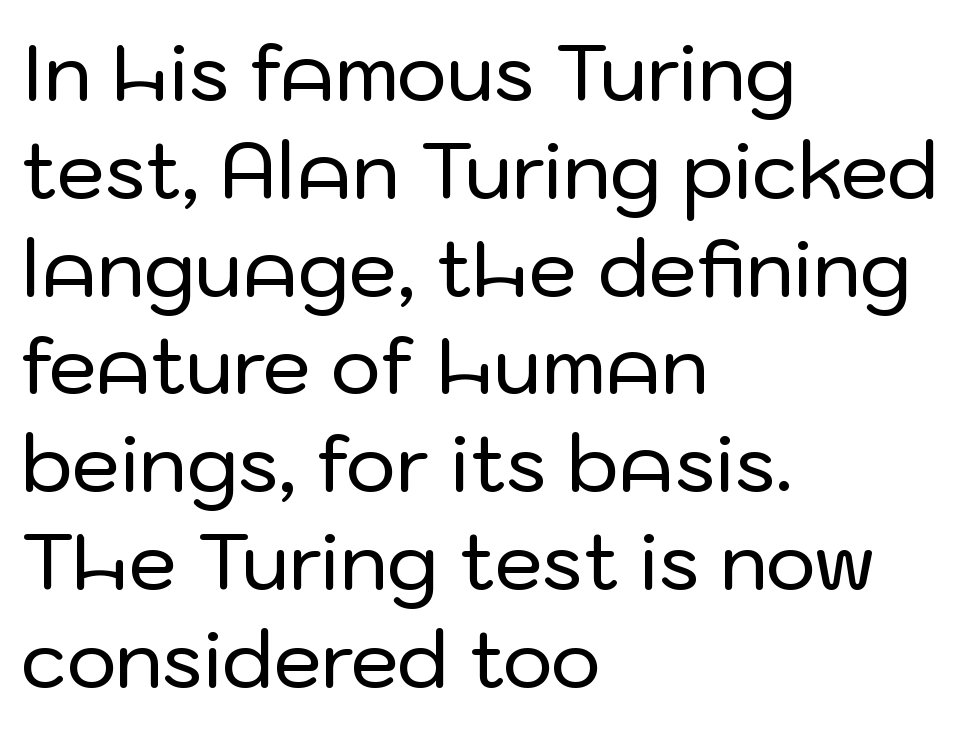
The image shows 77 px sans-serif type, upright; set left-aligned, normal line spacing (1.27x), normal letter spacing, not underlined; low stroke contrast and a medium x-height.
